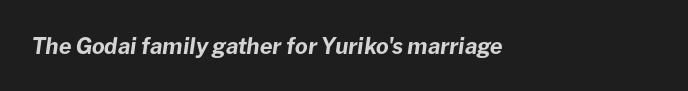
{"italic": "yes", "lean": "right", "slant_degrees": 8, "bold": "yes", "underline": "no", "letter_spacing": "normal", "letter_spacing_em": 0.0, "glyph_px": 22}
